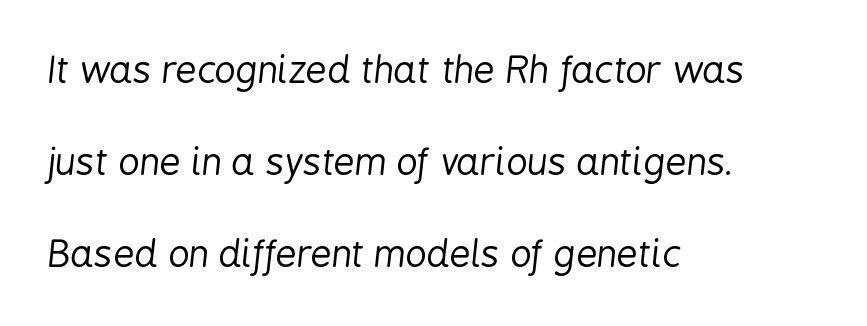
{"italic": "yes", "lean": "right", "slant_degrees": 6, "bold": "no", "weight": "regular", "width": "condensed", "stroke_contrast": "low", "x_height": "medium", "monospaced": "no", "underline": "no", "align": "left", "line_spacing": "loose", "line_spacing_ratio": 2.49, "letter_spacing": "normal", "letter_spacing_em": 0.0, "glyph_px": 37}
